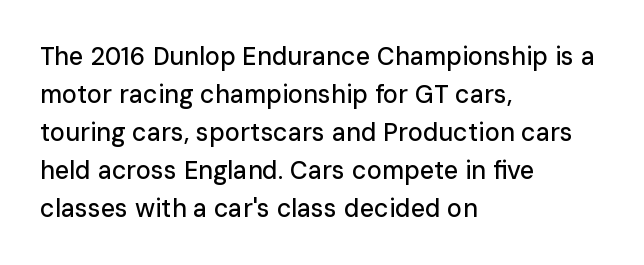
The image shows 25 px text type, upright; set left-aligned, normal line spacing (1.52x), normal letter spacing, not underlined.
